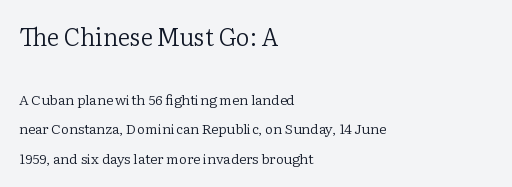
{"italic": "no", "bold": "no", "underline": "no", "align": "left", "line_spacing": "loose", "line_spacing_ratio": 2.11, "letter_spacing": "normal", "letter_spacing_em": 0.0, "larger_block": "first", "size_ratio": 1.71, "glyph_px": 24}
